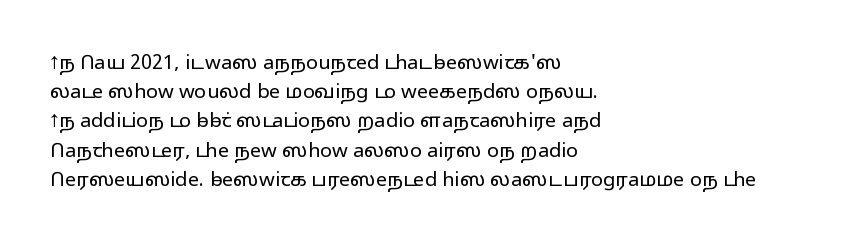
Q: Is the text bold? A: No.
Q: Is the text italic (slanted)? A: No, it is upright.
Q: Is the text underlined? A: No.
Q: How is the paragraph aligned? A: Left-aligned.
Q: Is the spacing between letters normal or unusually wide? A: Normal.
Q: Is the spacing between lines tight, normal or loose? A: Normal.
